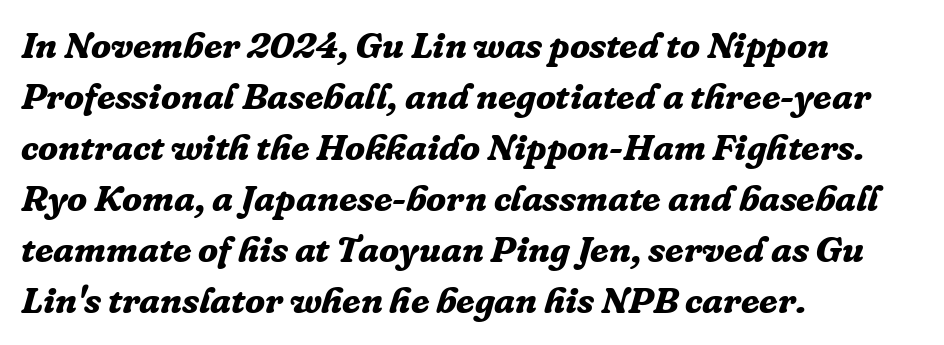
The image shows 37 px bold serif type, italic (leaning right); set left-aligned, normal line spacing (1.38x), normal letter spacing, not underlined; low stroke contrast and a medium x-height.
